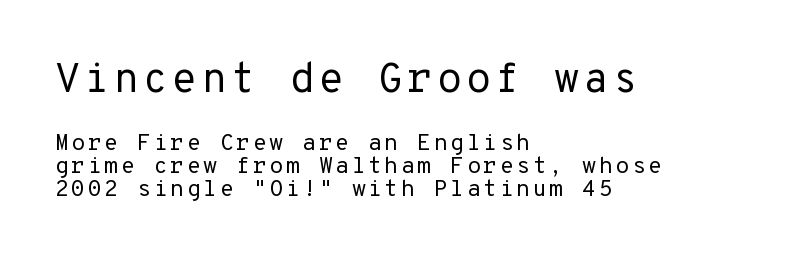
The image shows 41 px regular-weight sans-serif type, upright; set left-aligned, tight line spacing (1.0x), not underlined; the first (top) block is 1.78x larger; low stroke contrast and a medium x-height.
